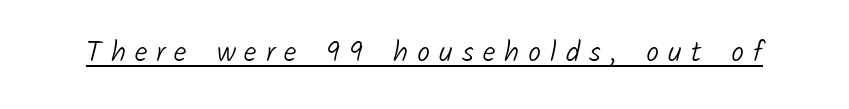
{"serif": "no", "bold": "no", "weight": "light", "width": "normal", "stroke_contrast": "low", "x_height": "medium", "monospaced": "no", "underline": "yes", "letter_spacing": "wide", "letter_spacing_em": 0.31, "glyph_px": 29}
